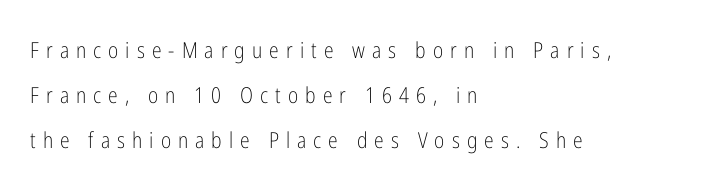
The image shows 22 px text type, upright; set left-aligned, loose line spacing (2.05x), unusually wide letter spacing (+0.32 em), not underlined.
